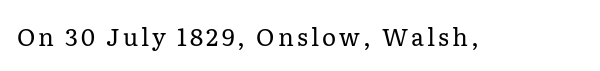
The image shows 24 px text type, upright; set not underlined.
